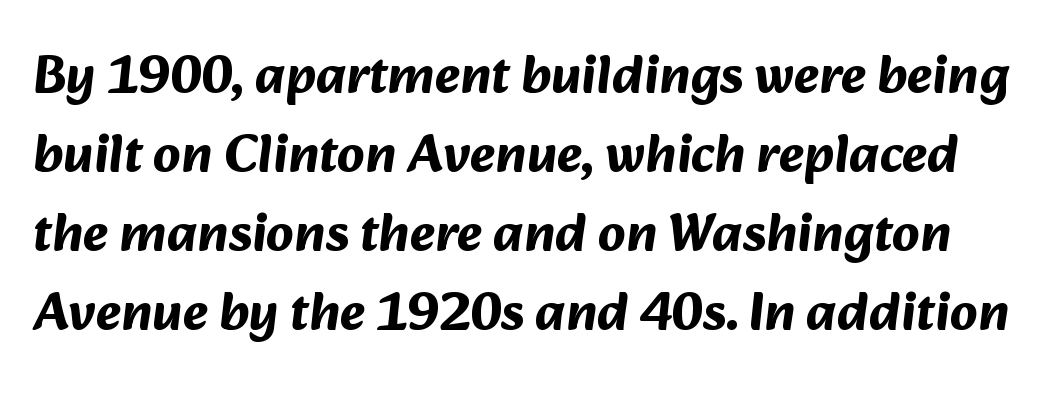
Q: Is the text bold? A: Yes.
Q: Is the typeface a serif or a sans-serif typeface? A: Sans-serif.
Q: Is the text underlined? A: No.
Q: Is the spacing between letters normal or unusually wide? A: Normal.
Q: Is the spacing between lines tight, normal or loose? A: Normal.
Q: Width (condensed, normal, or wide)? A: Normal.
Q: Stroke contrast? A: Medium.
Q: x-height? A: Medium.
Q: Monospaced? A: No.
